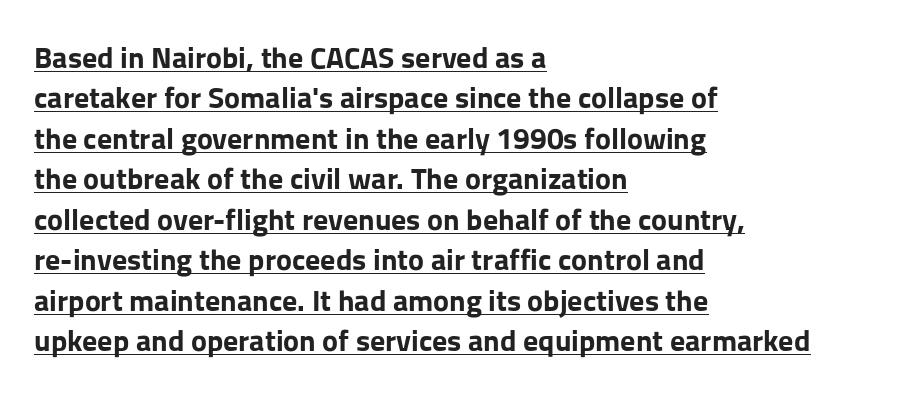
One glance says typical: line gaps are just what's usual. Here the designer chose a conventional face with non-uniform glyph widths. Upright lettering throughout. Here the glyphs are tracked normally, forming tight word shapes. Does the copy run flush right? No — it runs flush left.
